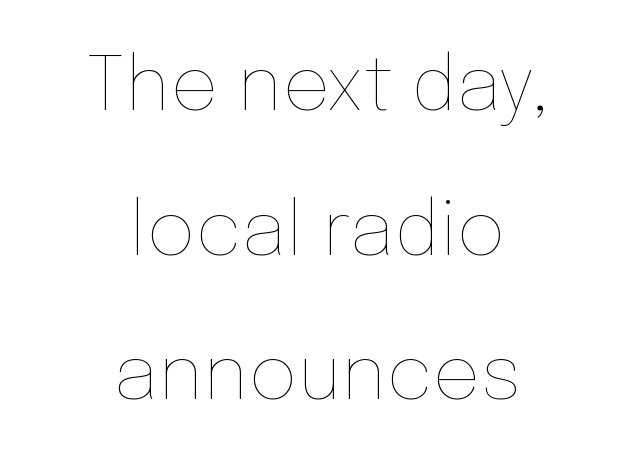
{"italic": "no", "bold": "no", "weight": "thin", "width": "normal", "stroke_contrast": "low", "x_height": "medium", "monospaced": "no", "underline": "no", "align": "center", "line_spacing": "loose", "line_spacing_ratio": 1.93, "letter_spacing": "normal", "letter_spacing_em": 0.0, "glyph_px": 75}
